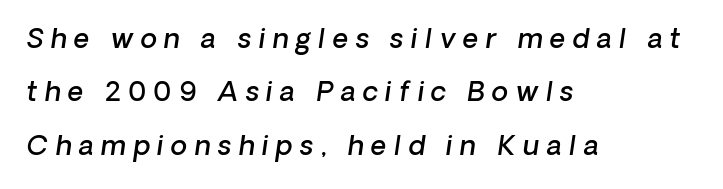
The image shows 27 px text type; set left-aligned, loose line spacing (1.98x), unusually wide letter spacing (+0.27 em), not underlined.
